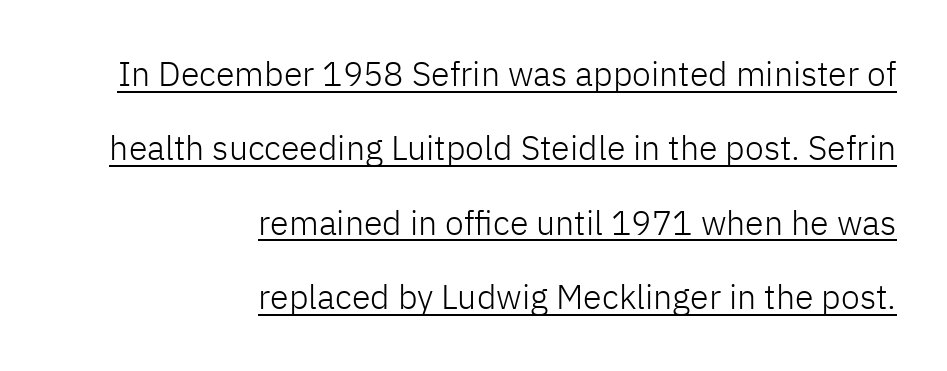
{"serif": "no", "italic": "no", "bold": "no", "weight": "light", "width": "normal", "stroke_contrast": "low", "x_height": "medium", "monospaced": "no", "underline": "yes", "align": "right", "line_spacing": "loose", "line_spacing_ratio": 2.19, "letter_spacing": "normal", "letter_spacing_em": 0.0, "glyph_px": 34}
